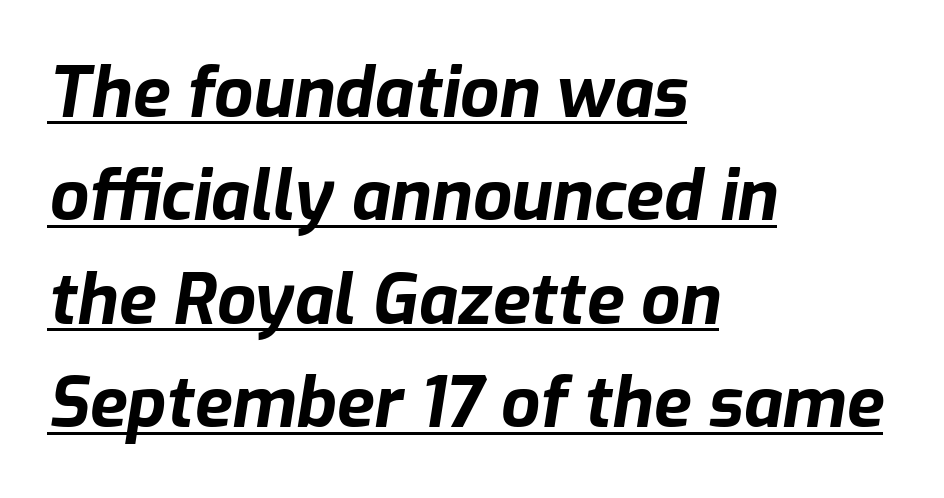
Q: Is the text bold? A: Yes.
Q: Is the text italic (slanted)? A: Yes, it leans right by about 9 degrees.
Q: Is the text underlined? A: Yes.
Q: How is the paragraph aligned? A: Left-aligned.
Q: Is the spacing between letters normal or unusually wide? A: Normal.
Q: Is the spacing between lines tight, normal or loose? A: Normal.
Q: Width (condensed, normal, or wide)? A: Normal.
Q: Stroke contrast? A: Low.
Q: x-height? A: Medium.
Q: Monospaced? A: No.
